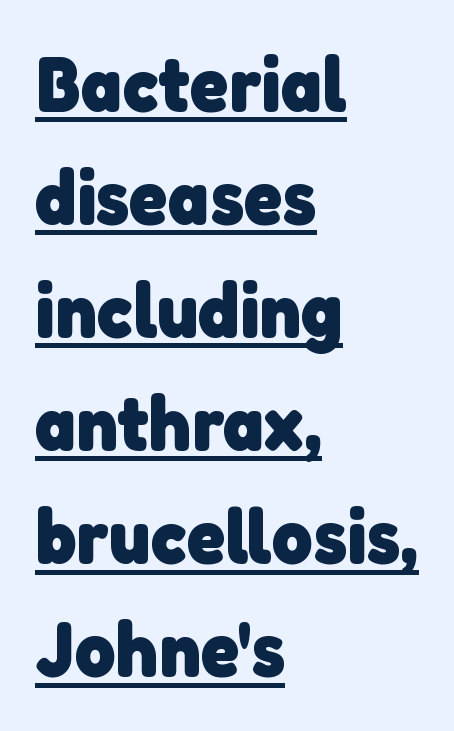
Q: Is the text bold? A: Yes.
Q: Is the typeface a serif or a sans-serif typeface? A: Sans-serif.
Q: Is the text underlined? A: Yes.
Q: How is the paragraph aligned? A: Left-aligned.
Q: Is the spacing between letters normal or unusually wide? A: Normal.
Q: Is the spacing between lines tight, normal or loose? A: Normal.
Q: Width (condensed, normal, or wide)? A: Normal.
Q: Stroke contrast? A: Low.
Q: x-height? A: Medium.
Q: Monospaced? A: No.
